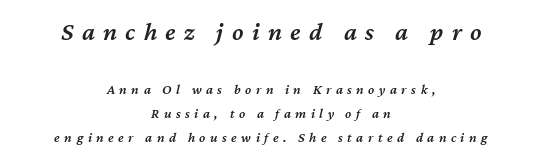
The image shows 26 px text type, italic (leaning right); set centered, line spacing 1.71x, unusually wide letter spacing (+0.32 em), not underlined; the first (top) block is 1.86x larger.
